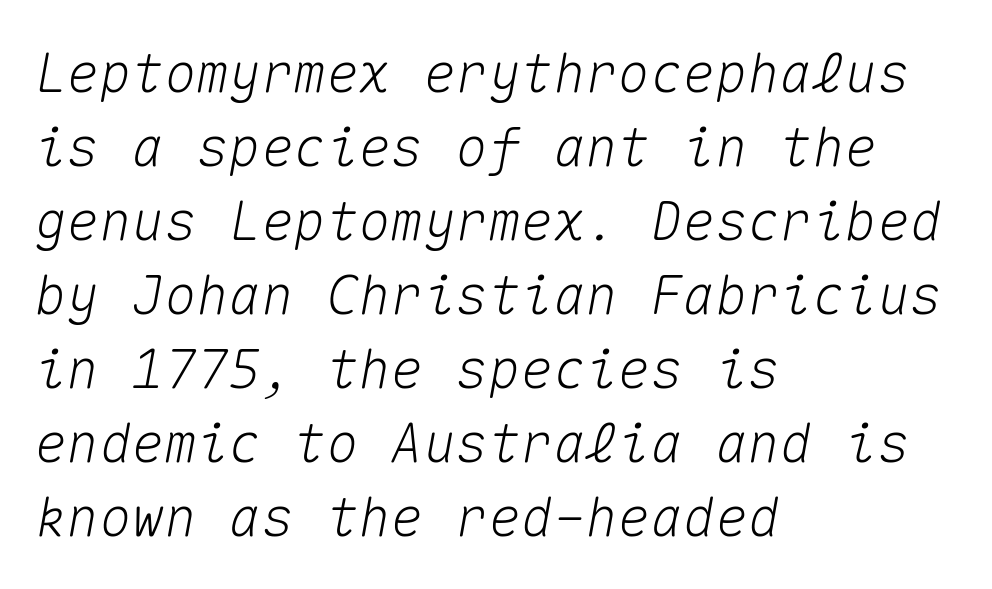
The image shows 54 px text type, italic (leaning right), monospaced; set left-aligned, normal line spacing (1.37x), normal letter spacing, not underlined; medium stroke contrast and a medium x-height.
